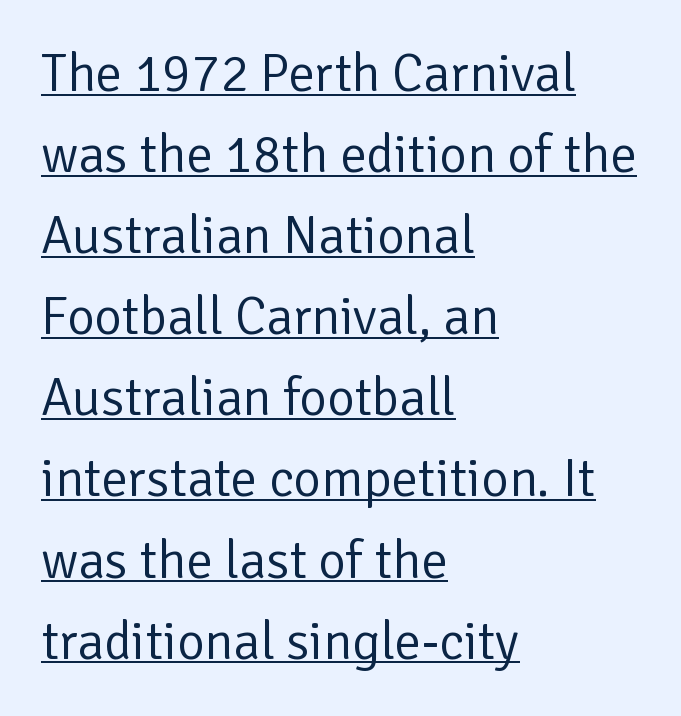
{"serif": "no", "italic": "no", "bold": "no", "weight": "regular", "width": "normal", "stroke_contrast": "low", "x_height": "medium", "monospaced": "no", "underline": "yes", "align": "left", "line_spacing": "normal", "line_spacing_ratio": 1.53, "letter_spacing": "normal", "letter_spacing_em": 0.0, "glyph_px": 53}
